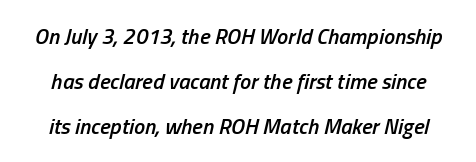
The image shows 22 px text type, italic (leaning right); set loose line spacing (2.04x), normal letter spacing, not underlined.
